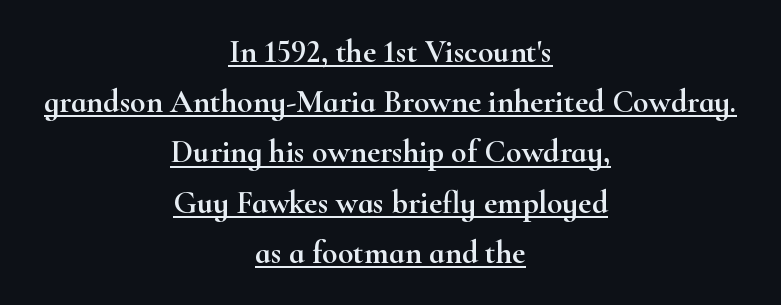
{"serif": "yes", "italic": "no", "width": "wide", "stroke_contrast": "high", "x_height": "small", "monospaced": "no", "underline": "yes", "align": "center", "line_spacing": "normal", "line_spacing_ratio": 1.57, "letter_spacing": "normal", "letter_spacing_em": 0.0, "glyph_px": 32}
